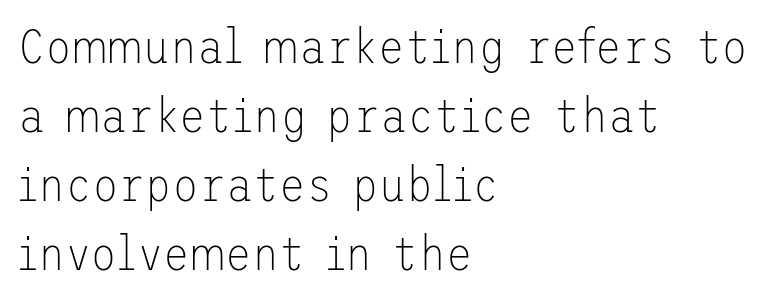
You can tell from the bare stems that sans-serif type was used. Nobody touched the tracking dial on this one. If you drew a ruler down the left edge, every line would touch it. Unbolded letterforms with no extra heft. A normal amount of white space separates one row of letters from the next. Letters rest on an invisible, unmarked baseline.
